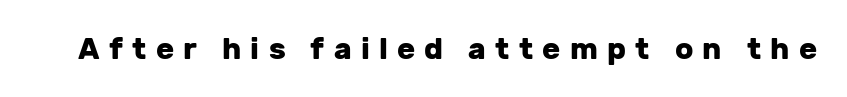
The image shows 30 px heavy sans-serif type, upright; set unusually wide letter spacing (+0.31 em), not underlined; low stroke contrast and a medium x-height.
